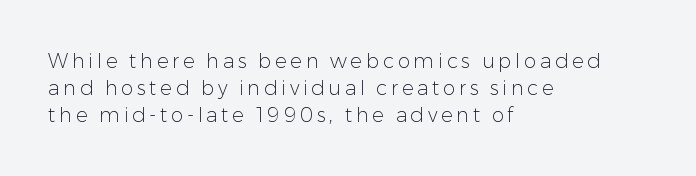
{"italic": "no", "bold": "no", "underline": "no", "align": "left", "line_spacing": "normal", "line_spacing_ratio": 1.34, "glyph_px": 20}
